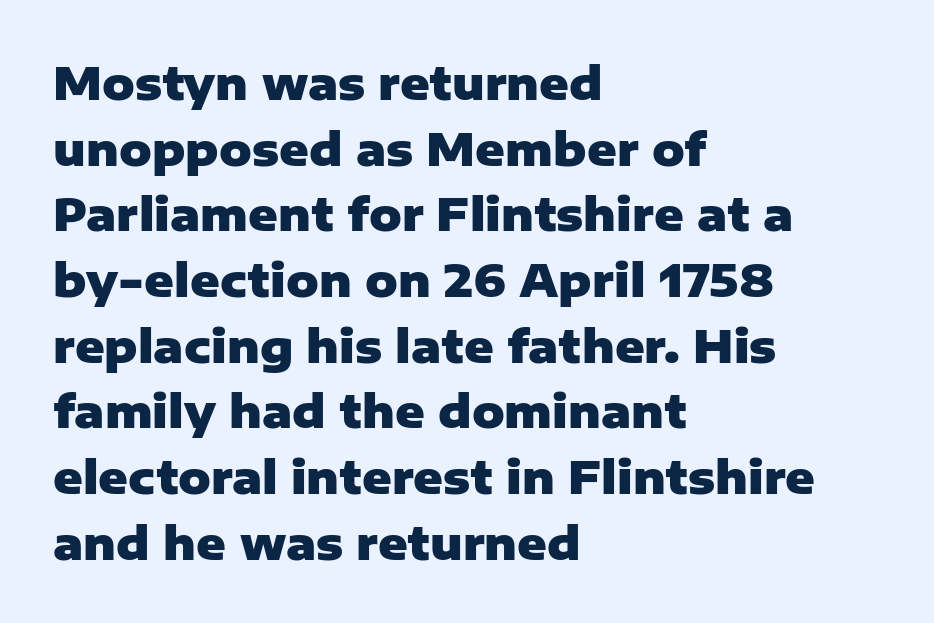
Q: Is the text bold? A: Yes.
Q: Is the text italic (slanted)? A: No, it is upright.
Q: Is the typeface a serif or a sans-serif typeface? A: Sans-serif.
Q: Is the text underlined? A: No.
Q: How is the paragraph aligned? A: Left-aligned.
Q: Is the spacing between letters normal or unusually wide? A: Normal.
Q: Is the spacing between lines tight, normal or loose? A: Normal.
Q: Width (condensed, normal, or wide)? A: Normal.
Q: Stroke contrast? A: Low.
Q: x-height? A: Medium.
Q: Monospaced? A: No.
